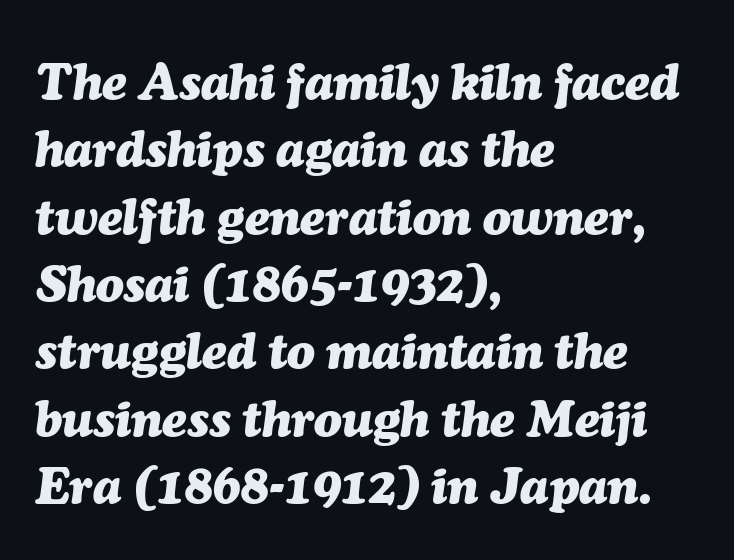
The image shows 51 px heavy type, italic (leaning right); set left-aligned, normal line spacing (1.32x), normal letter spacing, not underlined; medium stroke contrast and a medium x-height.
